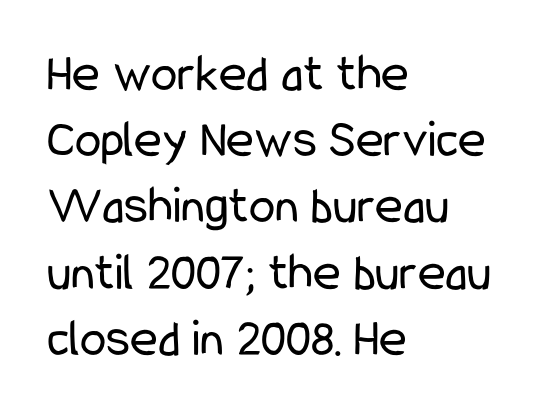
Q: Is the text bold? A: No.
Q: Is the text italic (slanted)? A: No, it is upright.
Q: Is the typeface a serif or a sans-serif typeface? A: Sans-serif.
Q: Is the text underlined? A: No.
Q: How is the paragraph aligned? A: Left-aligned.
Q: Is the spacing between letters normal or unusually wide? A: Normal.
Q: Is the spacing between lines tight, normal or loose? A: Normal.
Q: Width (condensed, normal, or wide)? A: Condensed.
Q: Stroke contrast? A: Low.
Q: x-height? A: Medium.
Q: Monospaced? A: No.
